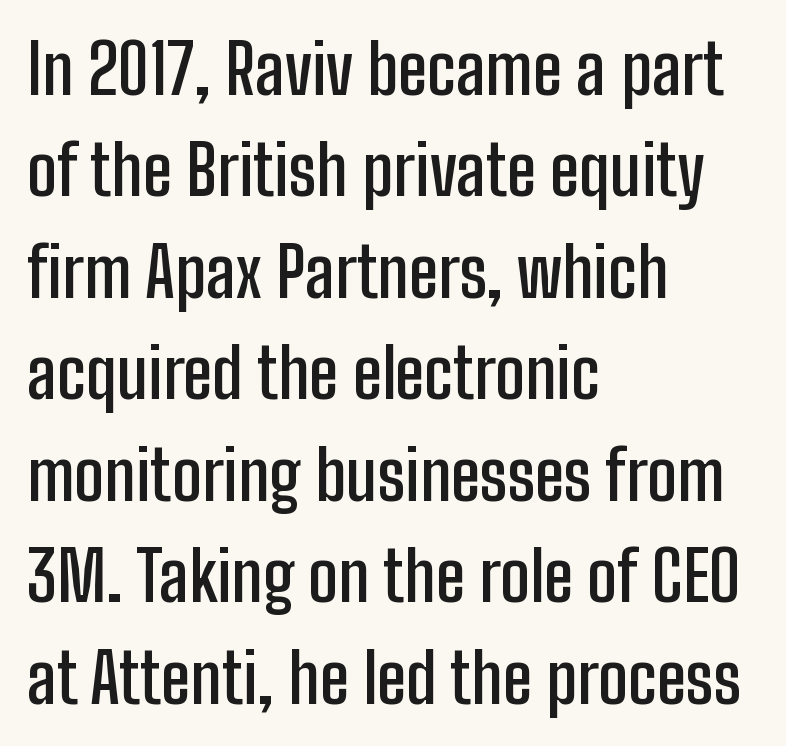
The image shows 69 px semibold, condensed sans-serif type, upright; set left-aligned, normal line spacing (1.47x), normal letter spacing, not underlined; low stroke contrast and a medium x-height.
